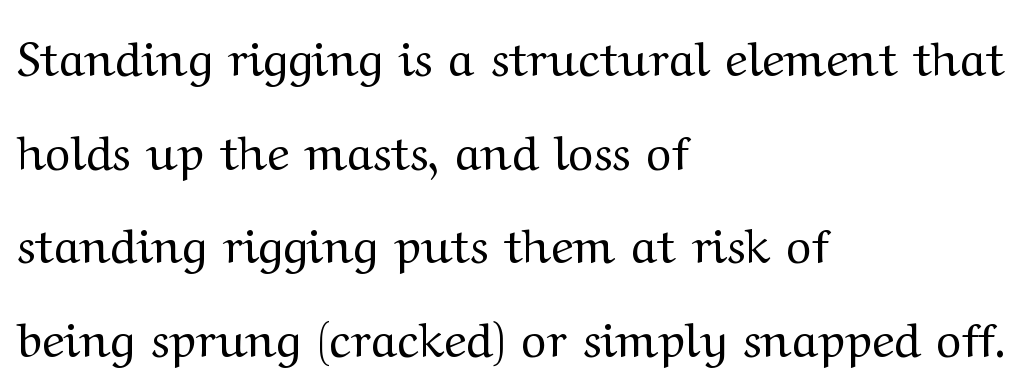
{"serif": "yes", "italic": "no", "bold": "no", "weight": "regular", "width": "wide", "stroke_contrast": "medium", "x_height": "medium", "monospaced": "no", "underline": "no", "align": "left", "line_spacing": "loose", "line_spacing_ratio": 1.95, "letter_spacing": "normal", "letter_spacing_em": 0.0, "glyph_px": 48}
